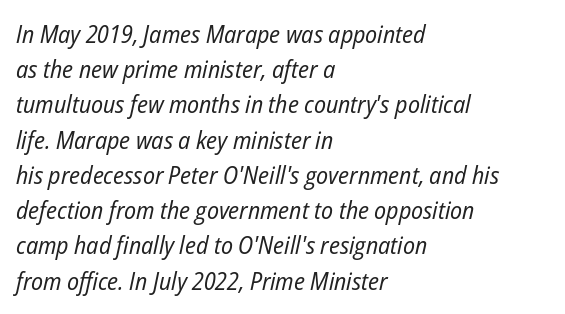
Q: Is the text bold? A: No.
Q: Is the text italic (slanted)? A: Yes, it leans right by about 12 degrees.
Q: Is the text underlined? A: No.
Q: How is the paragraph aligned? A: Left-aligned.
Q: Is the spacing between letters normal or unusually wide? A: Normal.
Q: Is the spacing between lines tight, normal or loose? A: Normal.
